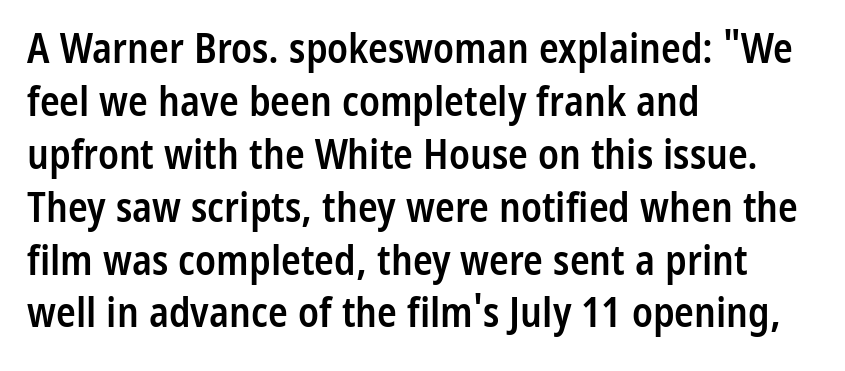
Letter spacing: default. Designer's note — italics off, roman on. The type family on display is of the sans-serif kind. Does the copy run flush right? No — it runs flush left.
